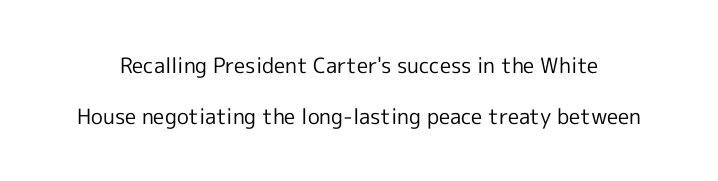
Q: Is the text bold? A: No.
Q: Is the text italic (slanted)? A: No, it is upright.
Q: Is the text underlined? A: No.
Q: Is the spacing between letters normal or unusually wide? A: Normal.
Q: Is the spacing between lines tight, normal or loose? A: Loose.
